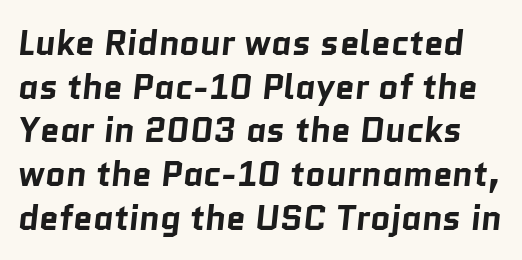
Regarding serifs, this sample does without them. Decoration check: the copy has no underline. This sample uses plain, unmodified letter spacing. As a designer I'd log this as weight 700, bold. This sample has the flowing, uneven cadence of proportional lettering. Evenly set lines give the paragraph a standard silhouette.
